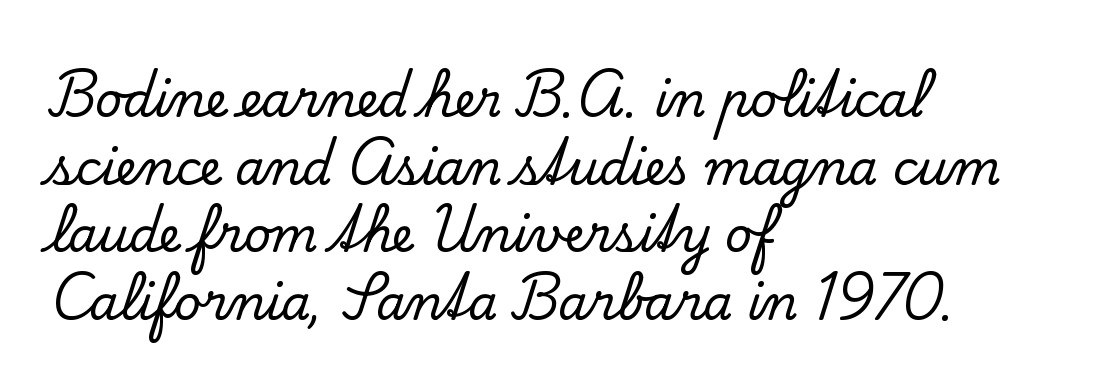
Q: Is the text italic (slanted)? A: Yes.
Q: Is the typeface a serif or a sans-serif typeface? A: Serif.
Q: Is the text underlined? A: No.
Q: How is the paragraph aligned? A: Left-aligned.
Q: Is the spacing between letters normal or unusually wide? A: Normal.
Q: Is the spacing between lines tight, normal or loose? A: Normal.
Q: Width (condensed, normal, or wide)? A: Normal.
Q: Stroke contrast? A: Low.
Q: x-height? A: Small.
Q: Monospaced? A: No.
